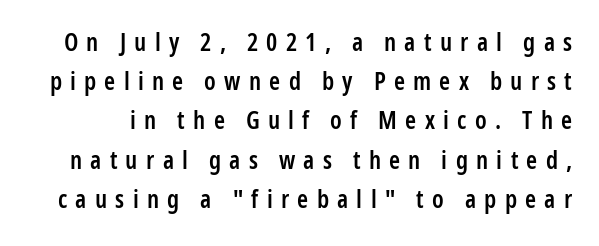
{"italic": "no", "bold": "semi", "underline": "no", "line_spacing": "normal", "line_spacing_ratio": 1.57, "letter_spacing": "wide", "letter_spacing_em": 0.33, "glyph_px": 25}
